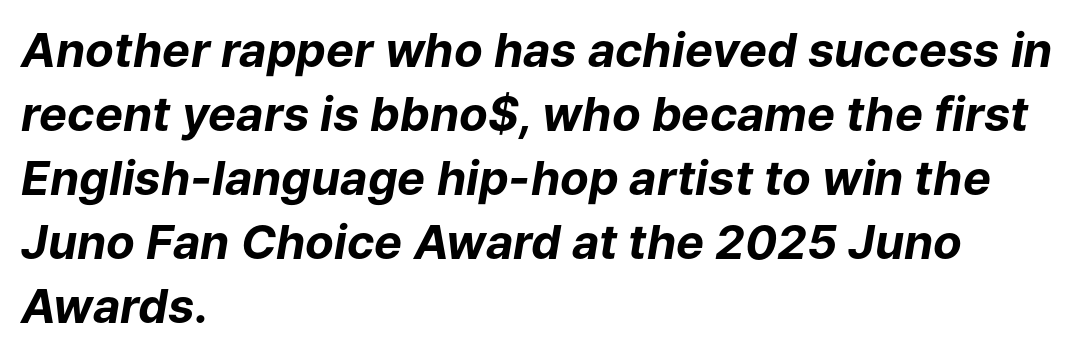
Q: Is the text bold? A: Yes.
Q: Is the text italic (slanted)? A: Yes, it leans right by about 9 degrees.
Q: Is the text underlined? A: No.
Q: How is the paragraph aligned? A: Left-aligned.
Q: Is the spacing between letters normal or unusually wide? A: Normal.
Q: Is the spacing between lines tight, normal or loose? A: Normal.
Q: Width (condensed, normal, or wide)? A: Normal.
Q: Stroke contrast? A: Low.
Q: x-height? A: Medium.
Q: Monospaced? A: No.
